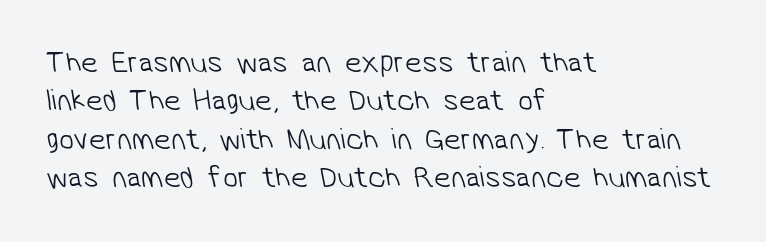
{"serif": "no", "bold": "no", "weight": "light", "width": "normal", "stroke_contrast": "low", "x_height": "medium", "monospaced": "no", "underline": "no", "align": "left", "line_spacing": "normal", "line_spacing_ratio": 1.28, "letter_spacing": "normal", "letter_spacing_em": 0.0, "glyph_px": 30}
